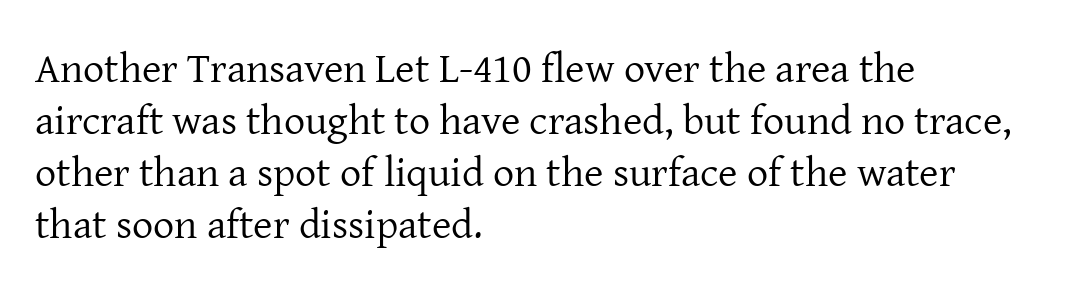
Q: Is the text bold? A: No.
Q: Is the text italic (slanted)? A: No, it is upright.
Q: Is the typeface a serif or a sans-serif typeface? A: Serif.
Q: Is the text underlined? A: No.
Q: How is the paragraph aligned? A: Left-aligned.
Q: Is the spacing between letters normal or unusually wide? A: Normal.
Q: Width (condensed, normal, or wide)? A: Normal.
Q: Stroke contrast? A: Low.
Q: x-height? A: Medium.
Q: Monospaced? A: No.
